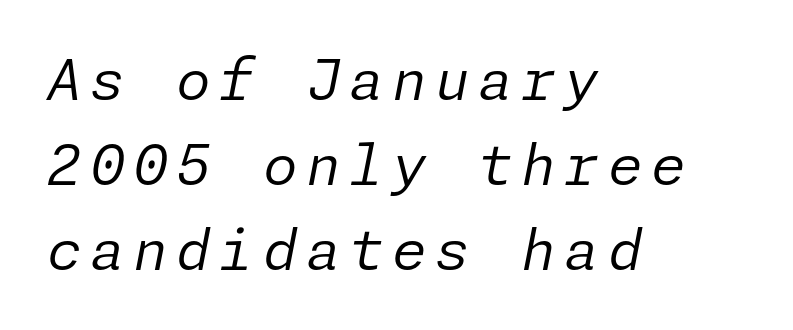
{"italic": "yes", "lean": "right", "slant_degrees": 11, "bold": "no", "weight": "regular", "width": "normal", "stroke_contrast": "low", "x_height": "medium", "underline": "no", "align": "left", "line_spacing": "normal", "line_spacing_ratio": 1.52, "glyph_px": 56}
